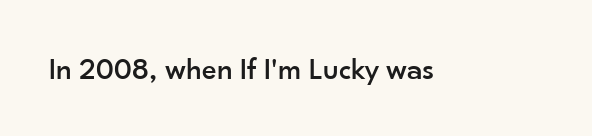
The image shows 31 px sans-serif type, upright; set normal letter spacing, not underlined; low stroke contrast and a small x-height.
